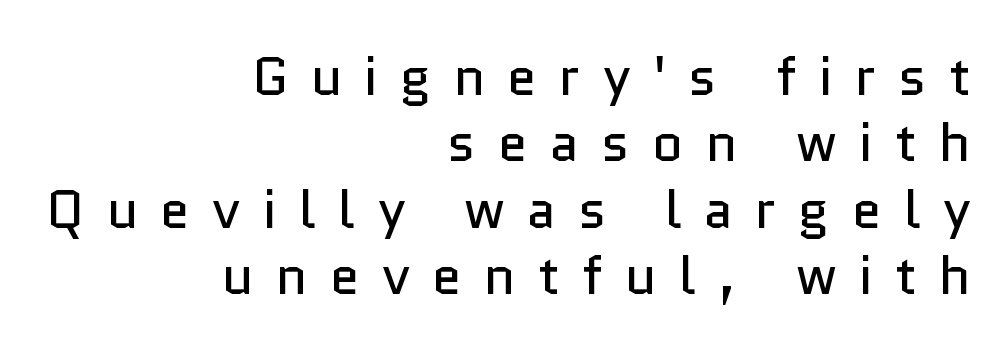
The image shows 54 px regular-weight sans-serif type, upright; set right-aligned, line spacing 1.23x, unusually wide letter spacing (+0.41 em), not underlined; low stroke contrast and a medium x-height.
